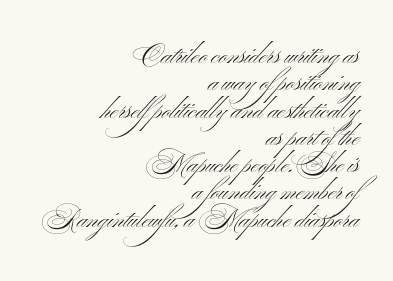
Q: Is the text bold? A: No.
Q: Is the text italic (slanted)? A: Yes.
Q: Is the text underlined? A: No.
Q: How is the paragraph aligned? A: Right-aligned.
Q: Is the spacing between letters normal or unusually wide? A: Normal.
Q: Is the spacing between lines tight, normal or loose? A: Tight.
